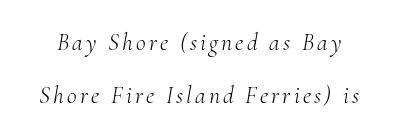
The vertical gap from one line to the next is large. Clear beneath every line of the passage. It's the slanting kind of type. Stem width sits at or under what a default text font uses.
